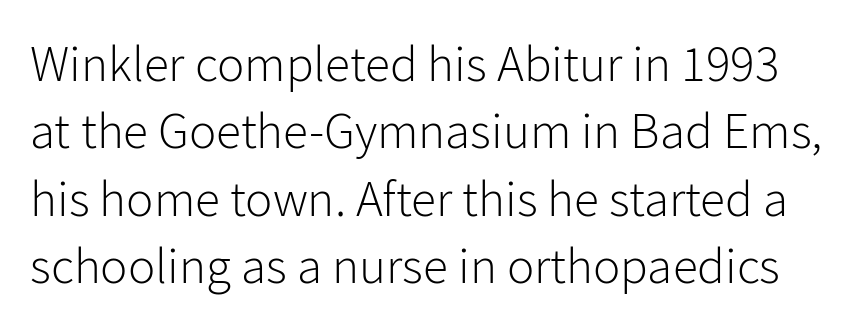
The glyphs in this specimen are sans serif. The rendering keeps characters at their native spacing. No word sits above an underline. The passage shown stacks its lines at a standard gap.
